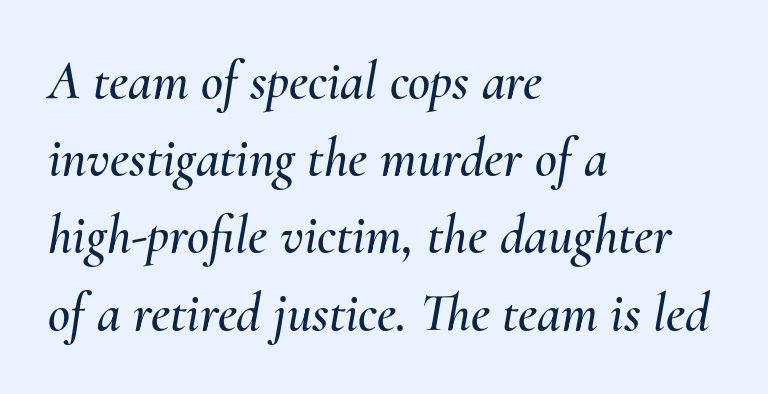
{"italic": "yes", "lean": "right", "slant_degrees": 10, "width": "normal", "stroke_contrast": "medium", "x_height": "small", "monospaced": "no", "underline": "no", "align": "left", "line_spacing": "normal", "line_spacing_ratio": 1.43, "letter_spacing": "normal", "letter_spacing_em": 0.0, "glyph_px": 54}
